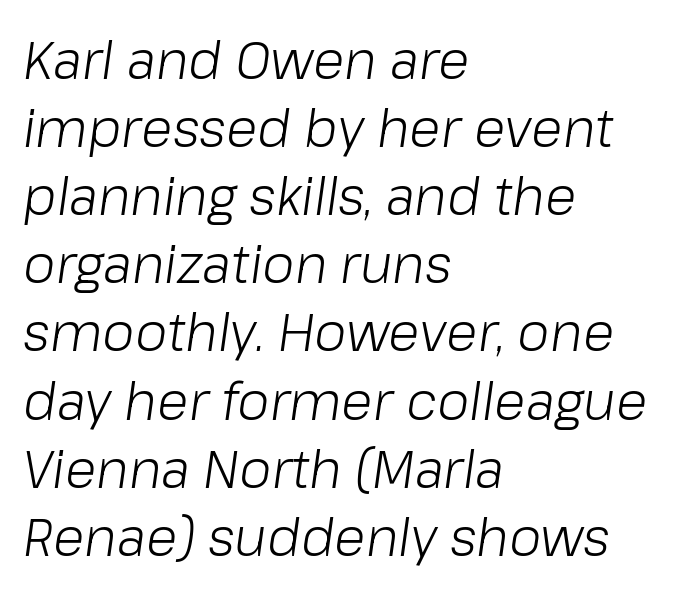
Decoration check: the copy has no underline. The weight tops out at a normal text grade. Layout note: lines flush left. The typography opts for an oblique posture over an upright one. Nothing unusual about the tracking: characters are spaced as the font intends.
